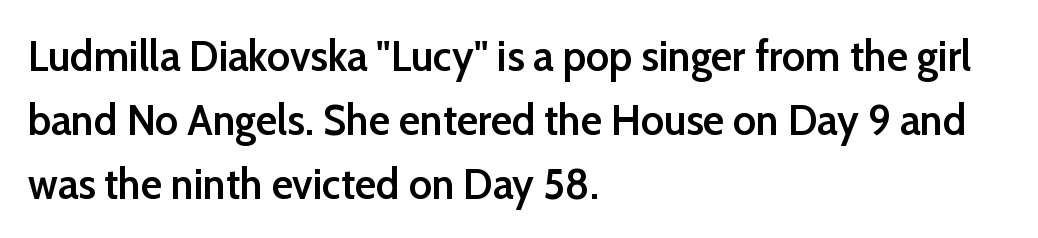
{"serif": "no", "italic": "no", "bold": "semi", "weight": "semibold", "width": "normal", "stroke_contrast": "low", "x_height": "medium", "monospaced": "no", "underline": "no", "align": "left", "line_spacing": "normal", "line_spacing_ratio": 1.45, "letter_spacing": "normal", "letter_spacing_em": 0.0, "glyph_px": 44}
